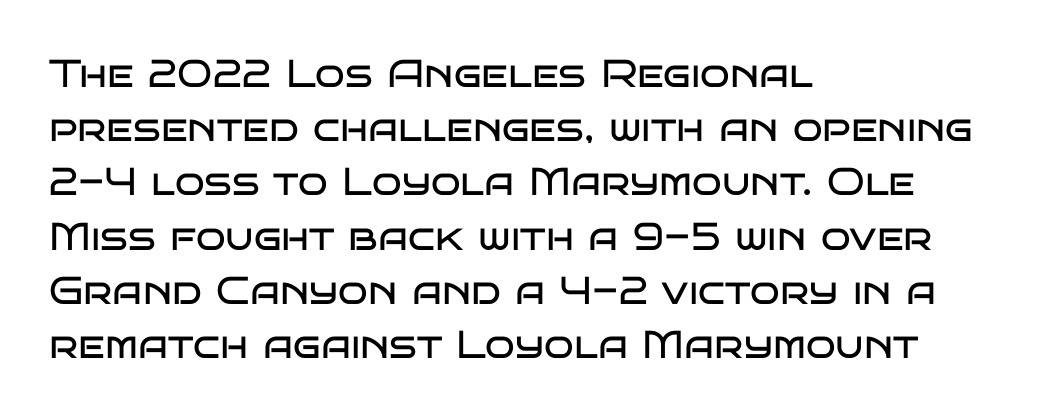
The image shows 39 px regular-weight, wide sans-serif type, upright; set left-aligned, normal line spacing (1.39x), normal letter spacing, not underlined; low stroke contrast and a large x-height.
